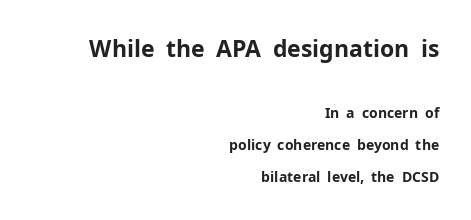
Q: Is the text bold? A: Yes.
Q: Is the text italic (slanted)? A: No, it is upright.
Q: Is the text underlined? A: No.
Q: How is the paragraph aligned? A: Right-aligned.
Q: Is the spacing between letters normal or unusually wide? A: Normal.
Q: Is the spacing between lines tight, normal or loose? A: Loose.
Q: Which block of text is set in a larger size, the first (top) or the second (bottom)? A: The first (top) one.
